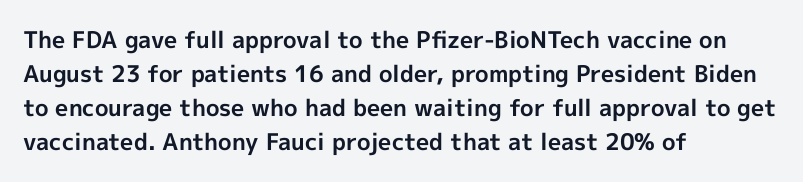
{"italic": "no", "bold": "yes", "underline": "no", "align": "left", "line_spacing": "normal", "line_spacing_ratio": 1.48, "letter_spacing": "normal", "letter_spacing_em": 0.0, "glyph_px": 23}
